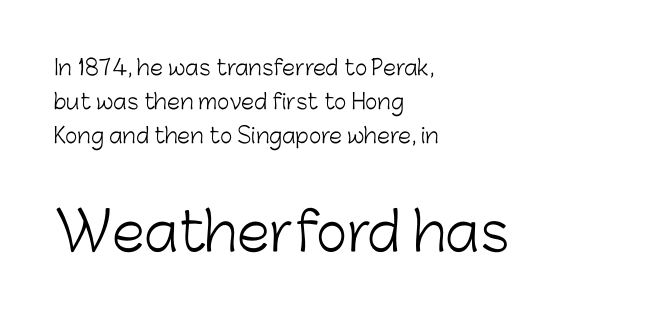
Q: Is the text bold? A: No.
Q: Is the text italic (slanted)? A: No, it is upright.
Q: Is the typeface a serif or a sans-serif typeface? A: Sans-serif.
Q: Is the text underlined? A: No.
Q: How is the paragraph aligned? A: Left-aligned.
Q: Is the spacing between letters normal or unusually wide? A: Normal.
Q: Is the spacing between lines tight, normal or loose? A: Normal.
Q: Which block of text is set in a larger size, the first (top) or the second (bottom)? A: The second (bottom) one.
Q: Width (condensed, normal, or wide)? A: Normal.
Q: Stroke contrast? A: Low.
Q: x-height? A: Medium.
Q: Monospaced? A: No.
